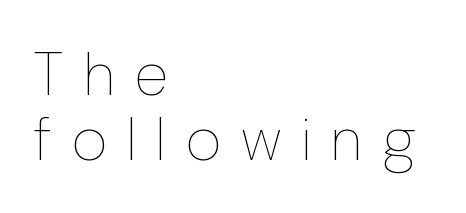
Q: Is the text bold? A: No.
Q: Is the text italic (slanted)? A: No, it is upright.
Q: Is the text underlined? A: No.
Q: How is the paragraph aligned? A: Left-aligned.
Q: Is the spacing between letters normal or unusually wide? A: Unusually wide.
Q: Is the spacing between lines tight, normal or loose? A: Tight.
Q: Width (condensed, normal, or wide)? A: Condensed.
Q: Stroke contrast? A: Low.
Q: x-height? A: Medium.
Q: Monospaced? A: No.
